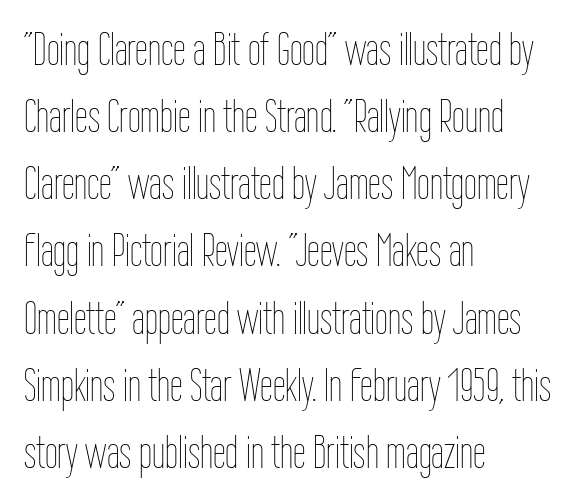
The image shows 46 px thin, condensed type, upright; set left-aligned, normal line spacing (1.46x), normal letter spacing, not underlined; low stroke contrast and a medium x-height.
